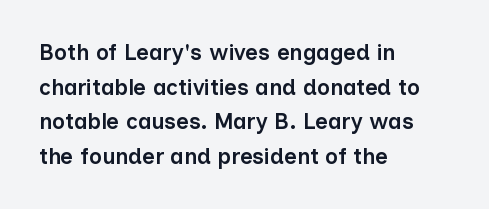
The image shows 22 px text type, upright; set left-aligned, normal line spacing (1.57x), normal letter spacing, not underlined.
